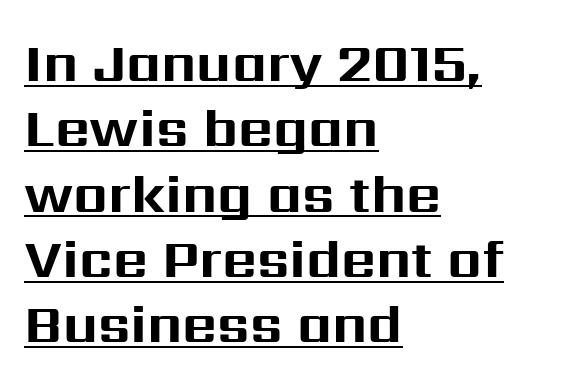
This sample has the flowing, uneven cadence of proportional lettering. The passage is arranged the way most books set body copy — flush left. Every character sits straight up, as roman type does. The lettering is marked with a stroke running underneath it. The rendering keeps characters at their native spacing. I'd describe the lettering as bold — thick and assertive.
